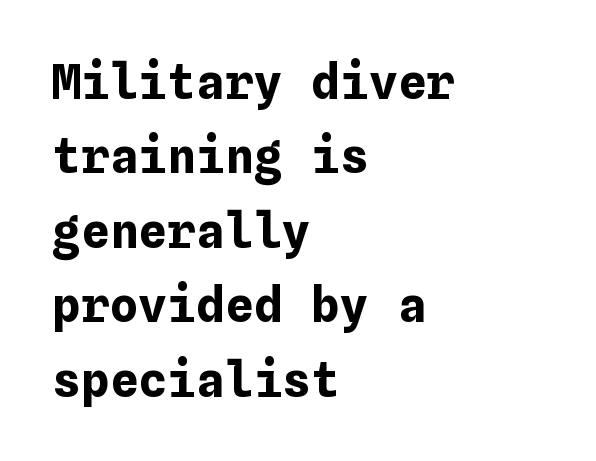
Q: Is the text bold? A: Yes.
Q: Is the text italic (slanted)? A: No, it is upright.
Q: Is the text underlined? A: No.
Q: How is the paragraph aligned? A: Left-aligned.
Q: Is the spacing between letters normal or unusually wide? A: Normal.
Q: Is the spacing between lines tight, normal or loose? A: Normal.
Q: Width (condensed, normal, or wide)? A: Normal.
Q: Stroke contrast? A: Low.
Q: x-height? A: Medium.
